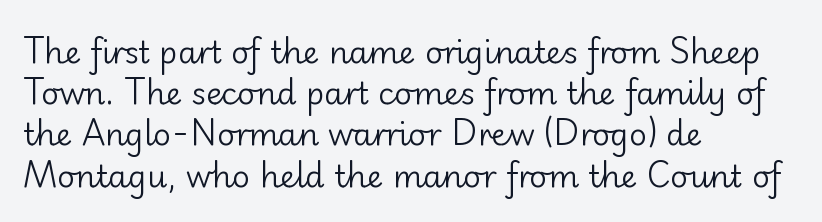
{"serif": "no", "italic": "no", "bold": "no", "weight": "regular", "width": "normal", "stroke_contrast": "low", "x_height": "small", "monospaced": "no", "underline": "no", "align": "left", "line_spacing": "normal", "line_spacing_ratio": 1.33, "letter_spacing": "normal", "letter_spacing_em": 0.0, "glyph_px": 31}
